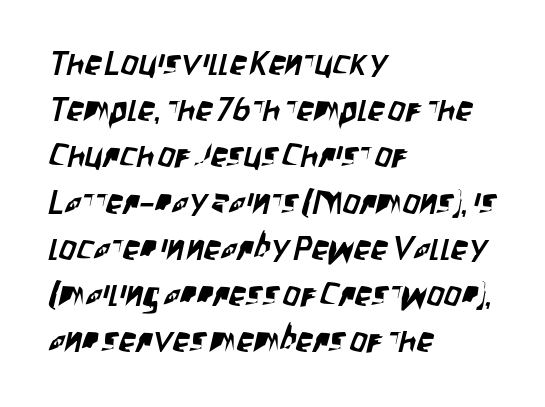
The image shows 34 px condensed sans-serif type; set left-aligned, normal line spacing (1.36x), normal letter spacing, not underlined; low stroke contrast and a large x-height.
